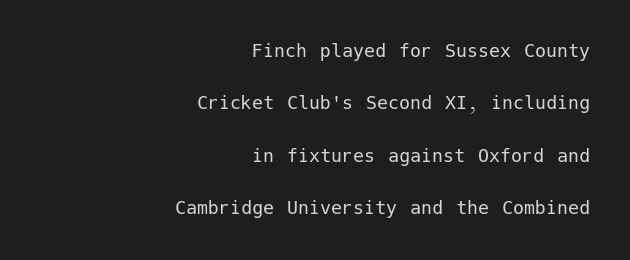
{"italic": "no", "bold": "no", "underline": "no", "align": "right", "line_spacing": "loose", "line_spacing_ratio": 2.38, "letter_spacing": "normal", "letter_spacing_em": 0.0, "glyph_px": 22}
